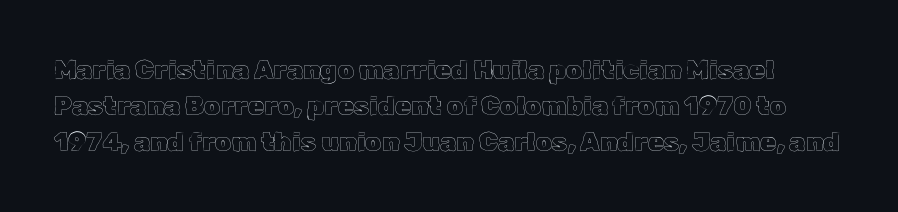
Glance below the letters and you will spot only blank space. The vertical gap from one line to the next is medium. The type is set solid horizontally, with unmodified tracking. The specimen reads as upright at a glance.
